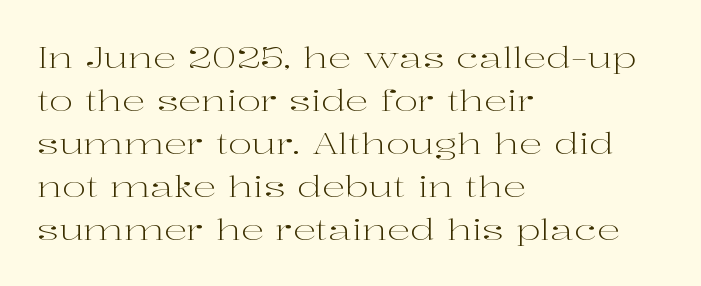
{"serif": "yes", "italic": "no", "bold": "no", "weight": "light", "width": "wide", "stroke_contrast": "high", "x_height": "medium", "monospaced": "no", "underline": "no", "align": "left", "line_spacing": "normal", "line_spacing_ratio": 1.48, "letter_spacing": "normal", "letter_spacing_em": 0.0, "glyph_px": 29}
